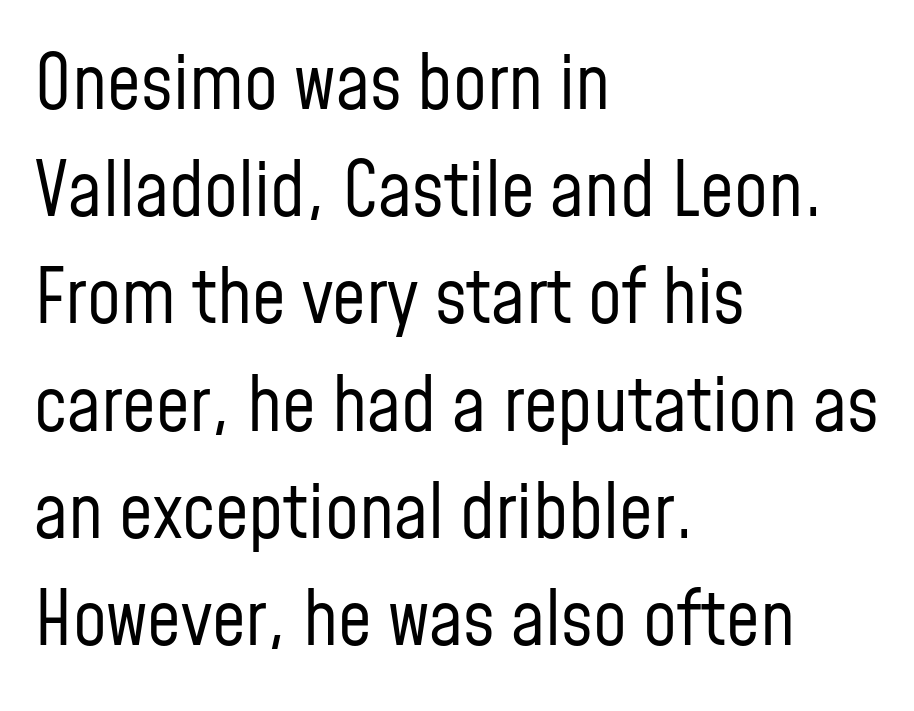
The line texture is even and compact thanks to regular tracking. The rendering uses natural spacing where letterforms have individual widths. The space directly below the letters is spotless. Is this a sans? Yes — the strokes have no serifs.
